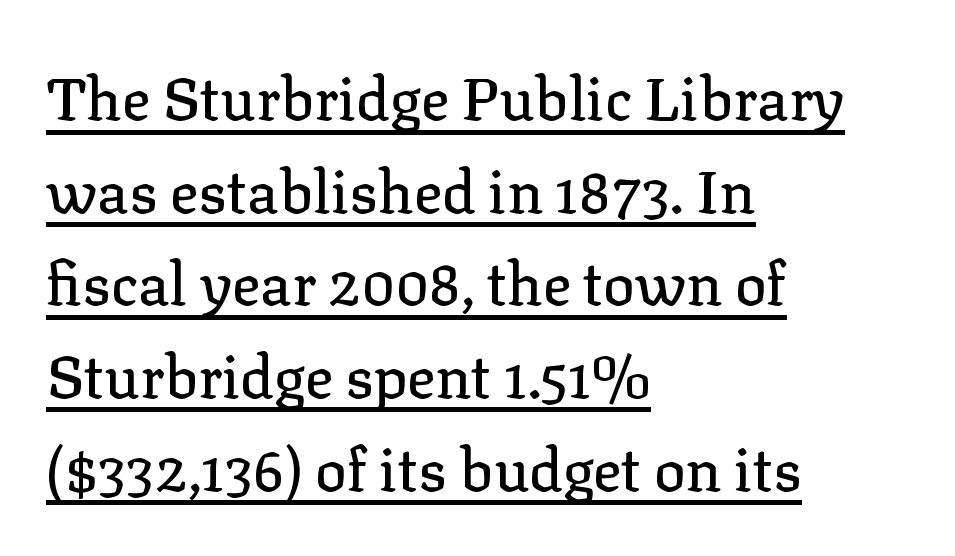
{"serif": "yes", "italic": "no", "width": "normal", "stroke_contrast": "low", "x_height": "medium", "monospaced": "no", "underline": "yes", "align": "left", "line_spacing": "normal", "line_spacing_ratio": 1.57, "letter_spacing": "normal", "letter_spacing_em": 0.0, "glyph_px": 59}
